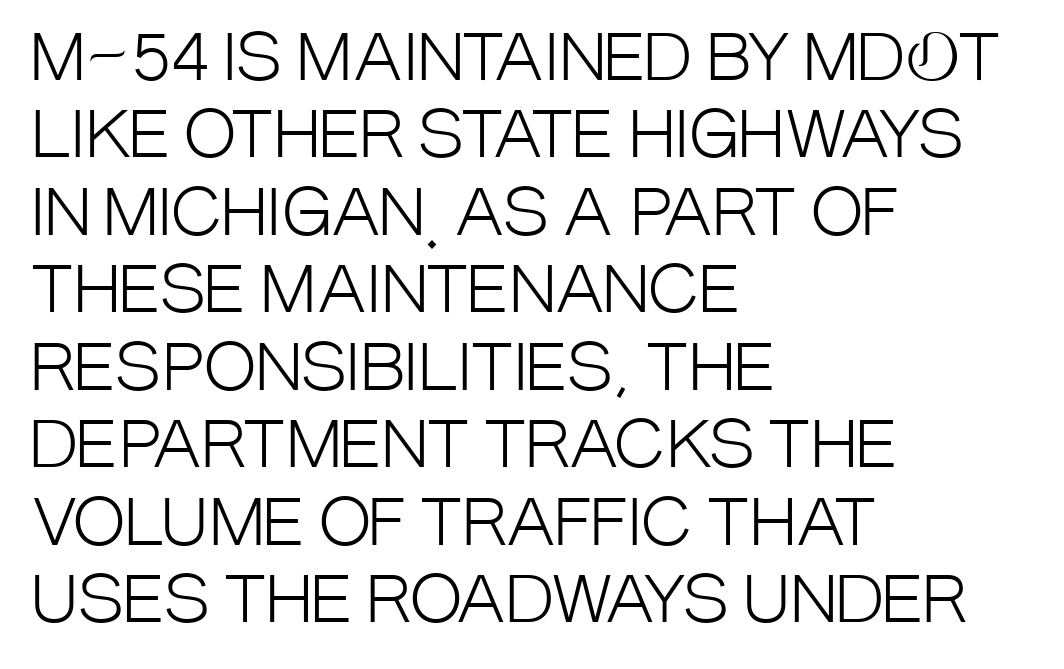
Q: Is the text bold? A: No.
Q: Is the text italic (slanted)? A: No, it is upright.
Q: Is the typeface a serif or a sans-serif typeface? A: Sans-serif.
Q: Is the text underlined? A: No.
Q: How is the paragraph aligned? A: Left-aligned.
Q: Is the spacing between letters normal or unusually wide? A: Normal.
Q: Width (condensed, normal, or wide)? A: Condensed.
Q: Stroke contrast? A: Low.
Q: x-height? A: Large.
Q: Monospaced? A: No.
